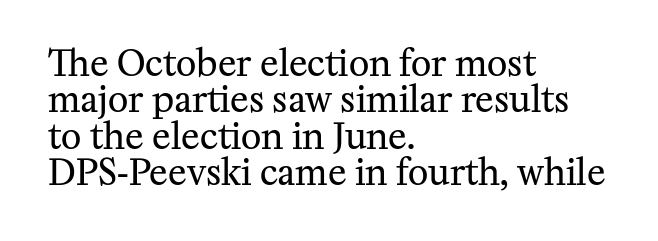
{"serif": "yes", "italic": "no", "bold": "no", "weight": "regular", "width": "normal", "stroke_contrast": "medium", "x_height": "medium", "monospaced": "no", "underline": "no", "align": "left", "line_spacing": "tight", "line_spacing_ratio": 1.04, "letter_spacing": "normal", "letter_spacing_em": 0.0, "glyph_px": 35}
